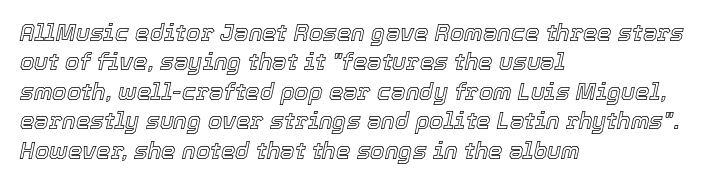
{"italic": "yes", "lean": "right", "slant_degrees": 12, "underline": "no", "align": "left", "line_spacing": "normal", "line_spacing_ratio": 1.28, "letter_spacing": "normal", "letter_spacing_em": 0.0, "glyph_px": 23}
